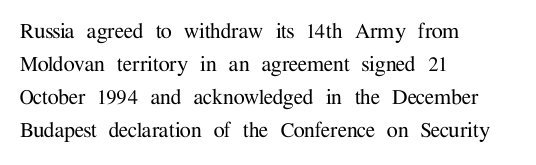
Every row of glyphs begins at an identical x-position on the left. Words appear dense and cohesive because spacing is normal. Unlike italic type, these characters show no tilt at all. Vertical spacing — default. Check under the words: just untouched page.
